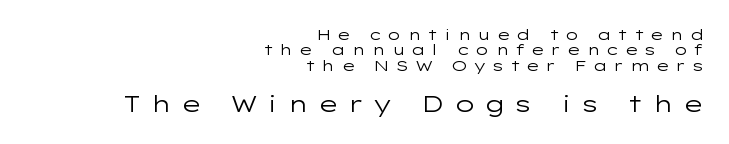
The image shows 23 px text type, upright; set right-aligned, tight line spacing (1.02x), unusually wide letter spacing (+0.36 em), not underlined; the second (bottom) block is 1.53x larger.
